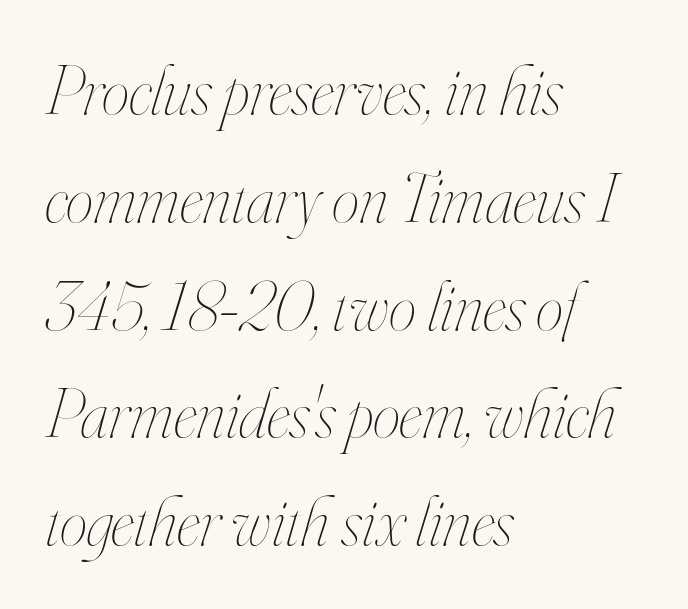
Q: Is the text bold? A: No.
Q: Is the text italic (slanted)? A: Yes, it leans right by about 16 degrees.
Q: Is the text underlined? A: No.
Q: How is the paragraph aligned? A: Left-aligned.
Q: Is the spacing between letters normal or unusually wide? A: Normal.
Q: Is the spacing between lines tight, normal or loose? A: Normal.
Q: Width (condensed, normal, or wide)? A: Condensed.
Q: Stroke contrast? A: High.
Q: x-height? A: Small.
Q: Monospaced? A: No.
